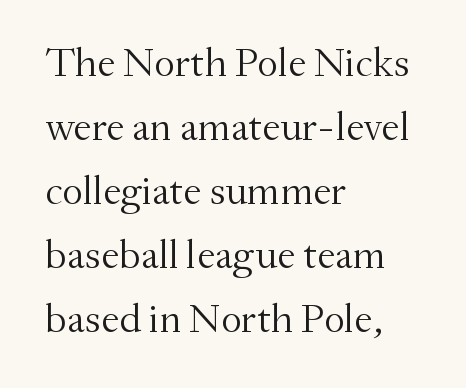
{"serif": "yes", "italic": "no", "bold": "no", "weight": "light", "width": "normal", "stroke_contrast": "medium", "x_height": "small", "monospaced": "no", "underline": "no", "align": "left", "line_spacing": "normal", "line_spacing_ratio": 1.56, "letter_spacing": "normal", "letter_spacing_em": 0.0, "glyph_px": 41}
